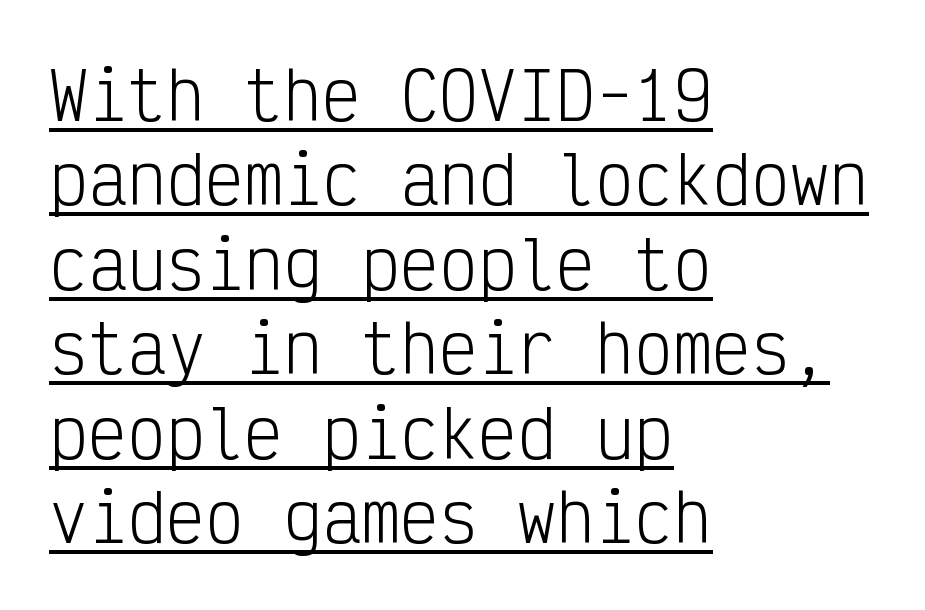
The image shows 65 px light, condensed sans-serif type, upright, monospaced; set left-aligned, normal line spacing (1.3x), normal letter spacing, underlined; low stroke contrast and a medium x-height.
